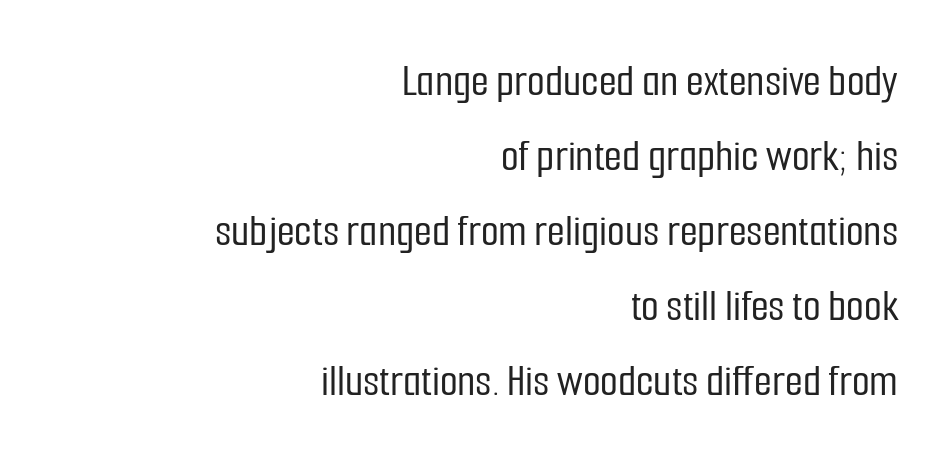
The image shows 46 px condensed sans-serif type, upright; set right-aligned, normal line spacing (1.63x), normal letter spacing, not underlined; low stroke contrast and a medium x-height.
